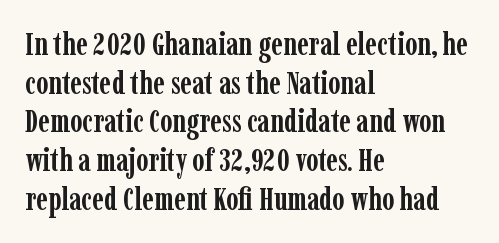
Q: Is the text bold? A: Yes.
Q: Is the text italic (slanted)? A: No, it is upright.
Q: Is the typeface a serif or a sans-serif typeface? A: Serif.
Q: Is the text underlined? A: No.
Q: How is the paragraph aligned? A: Left-aligned.
Q: Is the spacing between letters normal or unusually wide? A: Normal.
Q: Is the spacing between lines tight, normal or loose? A: Normal.
Q: Width (condensed, normal, or wide)? A: Condensed.
Q: Stroke contrast? A: Low.
Q: x-height? A: Medium.
Q: Monospaced? A: No.
